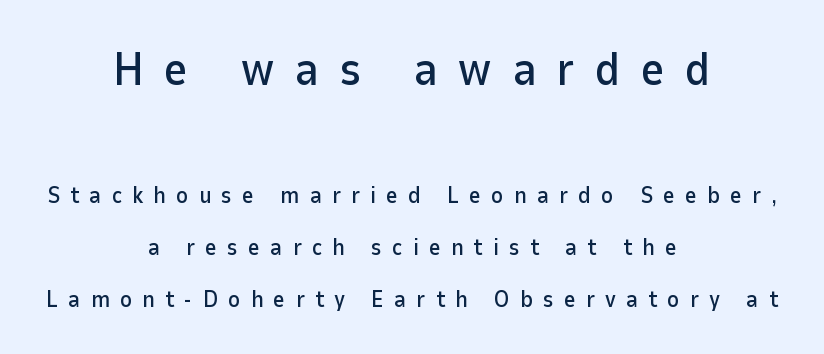
{"serif": "no", "italic": "no", "width": "normal", "stroke_contrast": "low", "x_height": "medium", "monospaced": "no", "underline": "no", "align": "center", "line_spacing": "loose", "line_spacing_ratio": 2.26, "letter_spacing": "wide", "letter_spacing_em": 0.44, "larger_block": "first", "size_ratio": 2.0, "glyph_px": 46}
